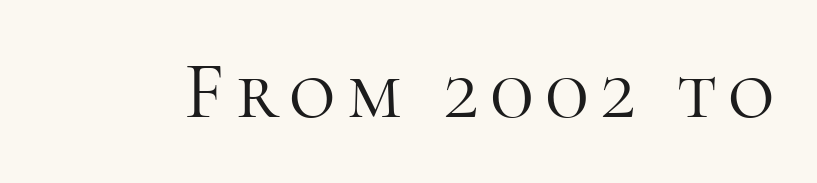
Q: Is the text bold? A: No.
Q: Is the text italic (slanted)? A: No, it is upright.
Q: Is the typeface a serif or a sans-serif typeface? A: Serif.
Q: Is the text underlined? A: No.
Q: Width (condensed, normal, or wide)? A: Normal.
Q: Stroke contrast? A: High.
Q: x-height? A: Medium.
Q: Monospaced? A: No.
